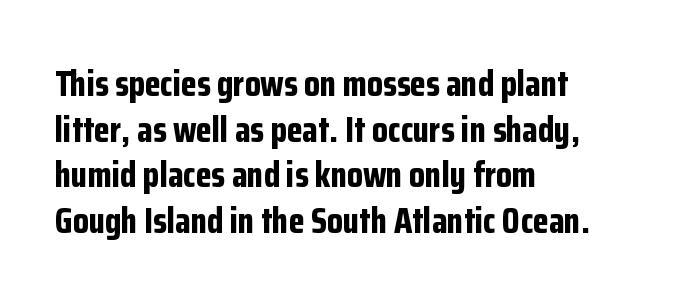
Q: Is the text bold? A: Yes.
Q: Is the text italic (slanted)? A: No, it is upright.
Q: Is the typeface a serif or a sans-serif typeface? A: Sans-serif.
Q: Is the text underlined? A: No.
Q: How is the paragraph aligned? A: Left-aligned.
Q: Is the spacing between letters normal or unusually wide? A: Normal.
Q: Is the spacing between lines tight, normal or loose? A: Normal.
Q: Width (condensed, normal, or wide)? A: Condensed.
Q: Stroke contrast? A: Low.
Q: x-height? A: Medium.
Q: Monospaced? A: No.
